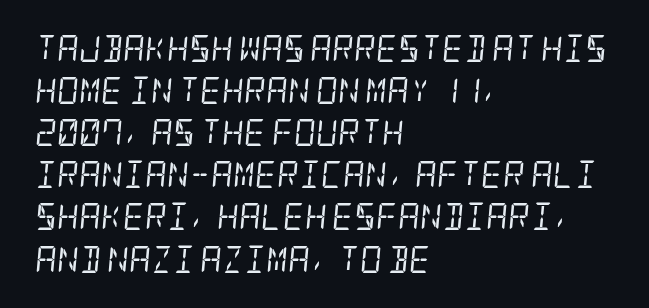
Nobody touched the tracking dial on this one. The typesetter chose a ragged-right arrangement here. Weight: not bold — regular or lighter. The rendering applies a slant to the glyphs. Descender tails drop into unmarked territory. A normal amount of white space separates one row of letters from the next.
